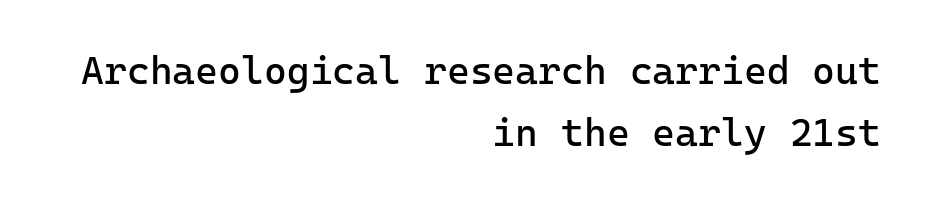
The image shows 39 px regular-weight sans-serif type, upright, monospaced; set right-aligned, normal line spacing (1.59x), normal letter spacing, not underlined; low stroke contrast and a medium x-height.
